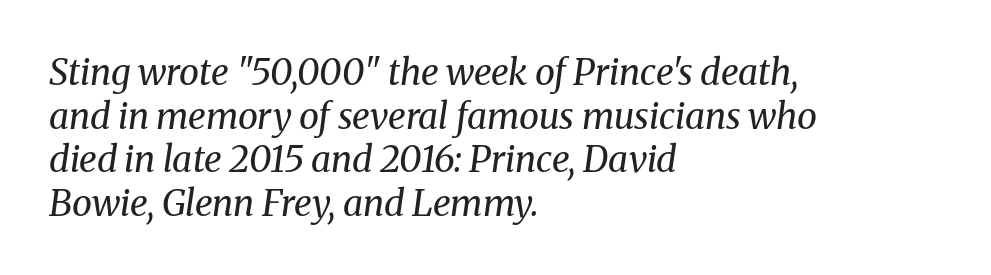
The image shows 36 px regular-weight serif type, italic (leaning right); set left-aligned, line spacing 1.21x, normal letter spacing, not underlined; medium stroke contrast and a medium x-height.
